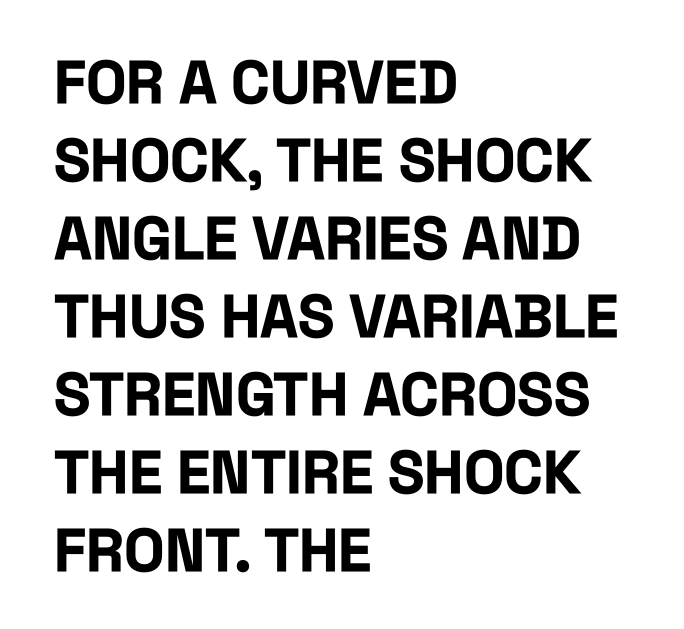
{"serif": "no", "italic": "no", "bold": "yes", "weight": "bold", "width": "condensed", "stroke_contrast": "low", "x_height": "large", "monospaced": "no", "underline": "no", "align": "left", "line_spacing": "normal", "line_spacing_ratio": 1.3, "letter_spacing": "normal", "letter_spacing_em": 0.0, "glyph_px": 60}
